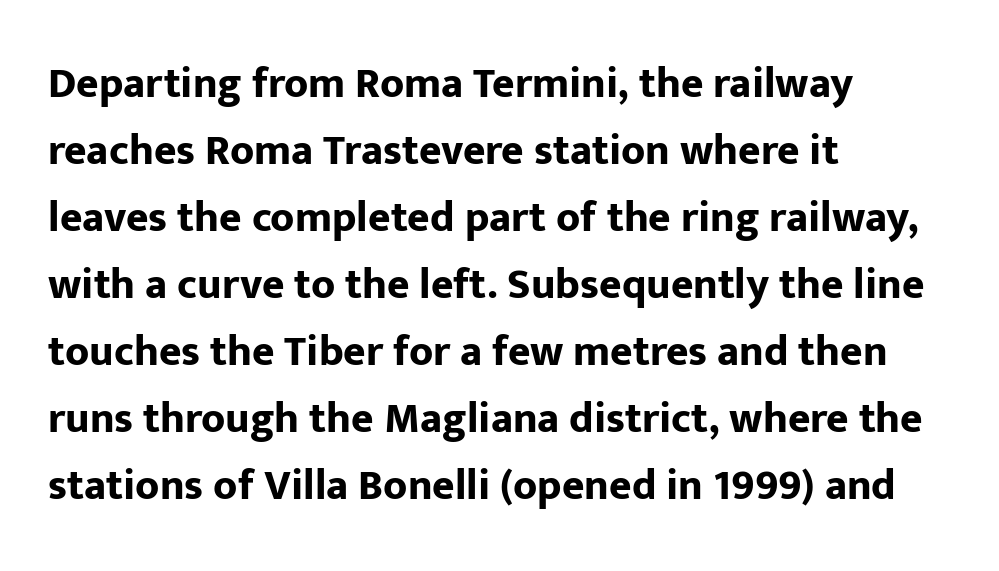
Leading matches the norm, producing a regular column. Spacing verdict: proportional, widths tailored to each character. The space beneath each line is pristine and unruled. Typographically, this falls in the sans-serif category. You'd pick this weight for a headline — it's a proper bold. Posture: vertical.
